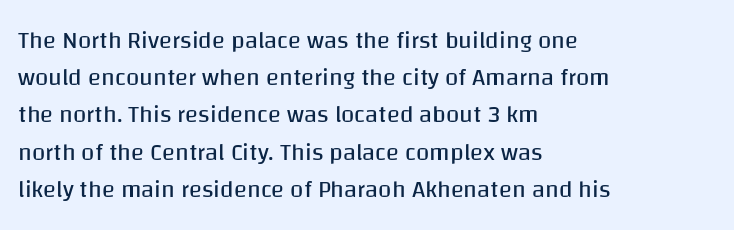
The image shows 24 px text type, upright; set left-aligned, normal line spacing (1.55x), normal letter spacing, not underlined.
